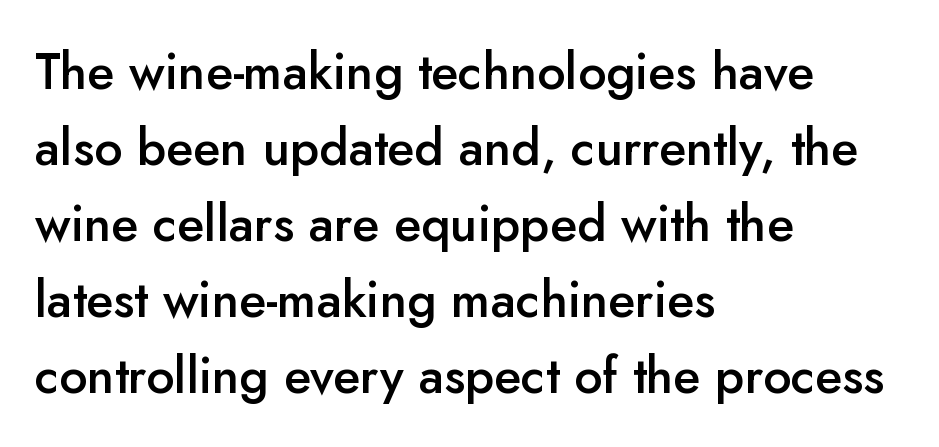
Strokes here are thickened, but only to semibold level. Students, observe: this is what conventionally led text looks like. The zone under the glyphs is completely vacant. Nope, no serifs anywhere on these letters. Short note: letters normally spaced. Teacher's note: observe the even left margin — that is flush-left alignment.
